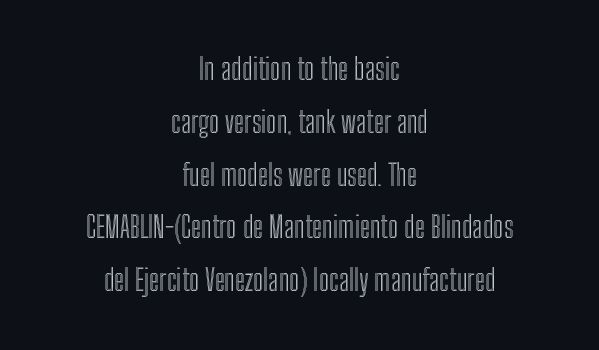
These lines stack symmetrically, like a column narrowing and widening about its center. Just letters on the line, the space beneath them empty. Do the characters align in a grid? No, the font is proportional. If you drew a line through each stem, it would be perfectly vertical. The face used here is rendered with its standard letterfit.
